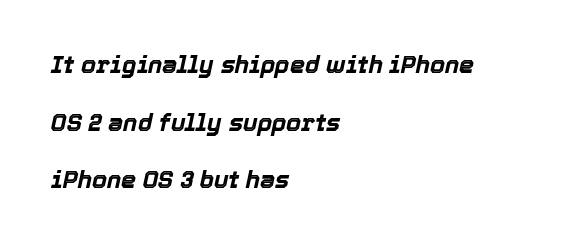
{"italic": "yes", "lean": "right", "slant_degrees": 12, "bold": "yes", "underline": "no", "align": "left", "line_spacing": "loose", "line_spacing_ratio": 2.4, "letter_spacing": "normal", "letter_spacing_em": 0.0, "glyph_px": 24}
